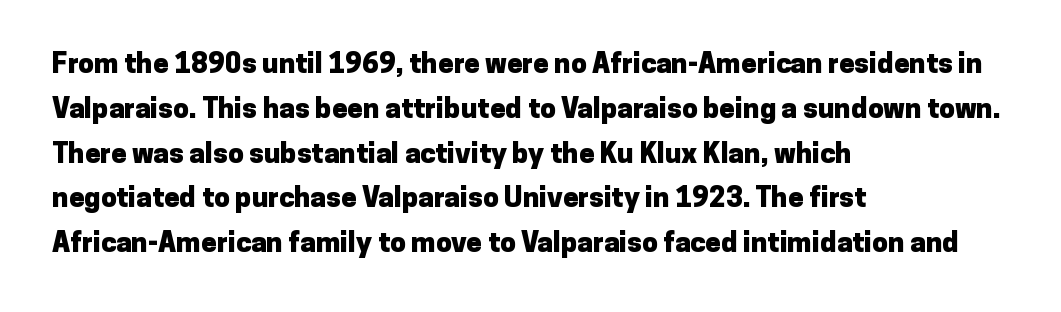
Q: Is the text bold? A: Yes.
Q: Is the text italic (slanted)? A: No, it is upright.
Q: Is the typeface a serif or a sans-serif typeface? A: Sans-serif.
Q: Is the text underlined? A: No.
Q: How is the paragraph aligned? A: Left-aligned.
Q: Is the spacing between letters normal or unusually wide? A: Normal.
Q: Is the spacing between lines tight, normal or loose? A: Normal.
Q: Width (condensed, normal, or wide)? A: Normal.
Q: Stroke contrast? A: Low.
Q: x-height? A: Medium.
Q: Monospaced? A: No.
